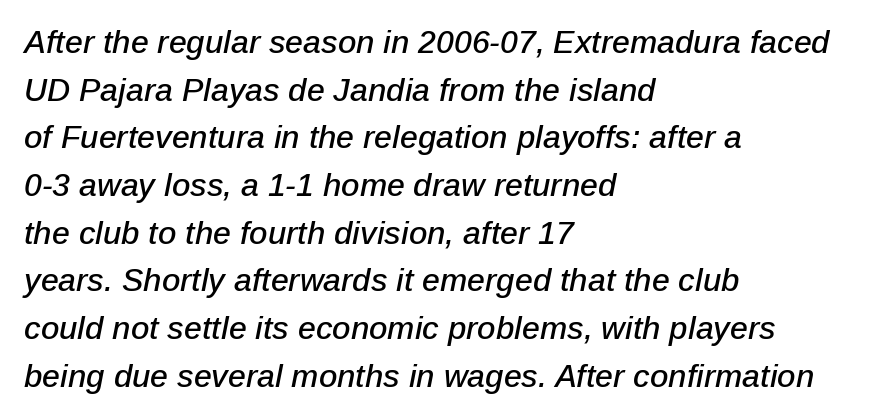
The lines in this sample share a left origin and differ only in where they stop. These lines are rendered in a variable-pitch font. Spacing between characters is what you'd get straight out of the box. Reading down the column, the eye jumps a familiar distance to each next line. Would a proofreader flag this as italicized? Yes.
